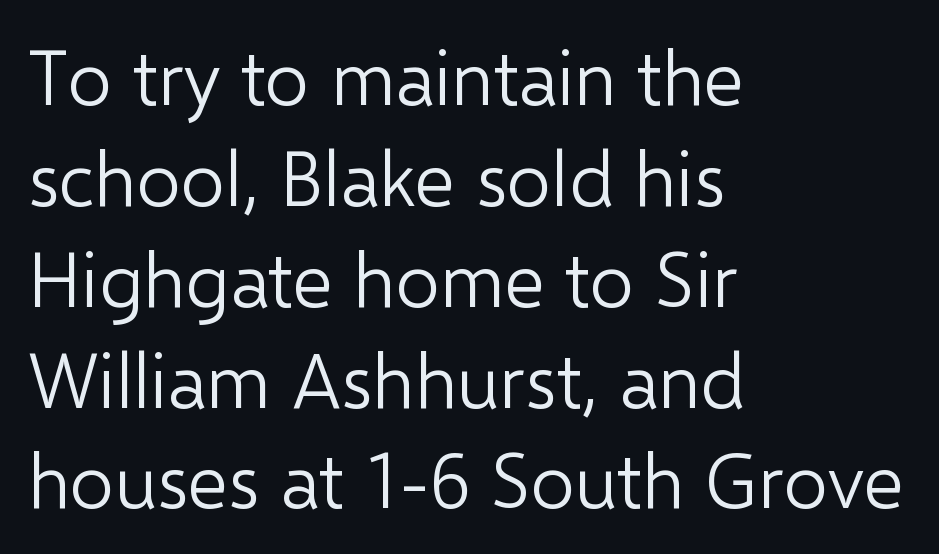
Q: Is the text bold? A: No.
Q: Is the text italic (slanted)? A: No, it is upright.
Q: Is the typeface a serif or a sans-serif typeface? A: Sans-serif.
Q: Is the text underlined? A: No.
Q: How is the paragraph aligned? A: Left-aligned.
Q: Is the spacing between letters normal or unusually wide? A: Normal.
Q: Is the spacing between lines tight, normal or loose? A: Normal.
Q: Width (condensed, normal, or wide)? A: Normal.
Q: Stroke contrast? A: Low.
Q: x-height? A: Medium.
Q: Monospaced? A: No.
